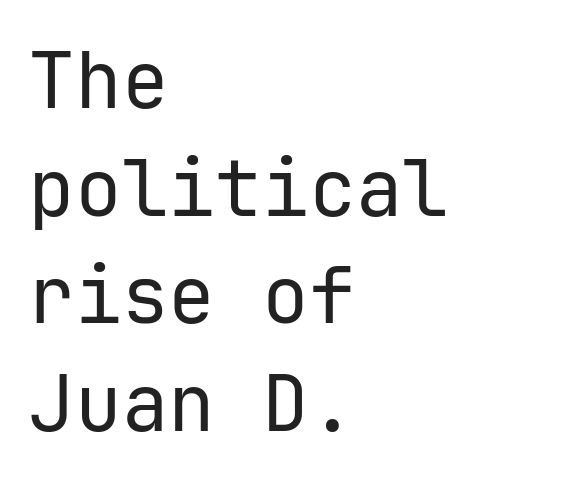
Q: Is the text bold? A: No.
Q: Is the text italic (slanted)? A: No, it is upright.
Q: Is the typeface a serif or a sans-serif typeface? A: Sans-serif.
Q: Is the text underlined? A: No.
Q: How is the paragraph aligned? A: Left-aligned.
Q: Is the spacing between letters normal or unusually wide? A: Normal.
Q: Is the spacing between lines tight, normal or loose? A: Normal.
Q: Width (condensed, normal, or wide)? A: Normal.
Q: Stroke contrast? A: Low.
Q: x-height? A: Medium.
Q: Monospaced? A: Yes.
